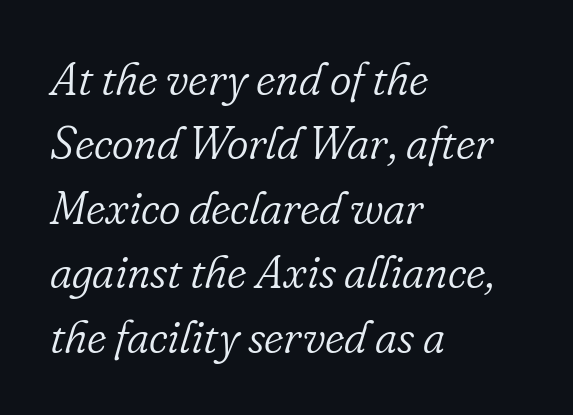
The words here are not underlined. The text was rendered using a seriffed face with decorative stroke endings. In terms of leading, this rendering sits right in the middle. Inter-character spacing is left at the font's built-in metrics.
